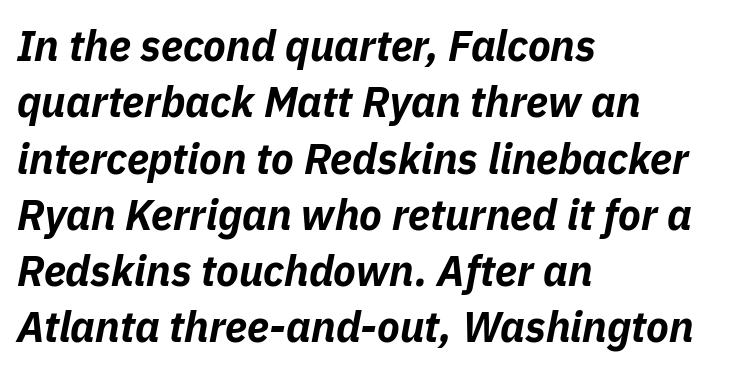
The image shows 42 px bold type, italic (leaning right); set left-aligned, normal line spacing (1.34x), normal letter spacing, not underlined; low stroke contrast and a medium x-height.
